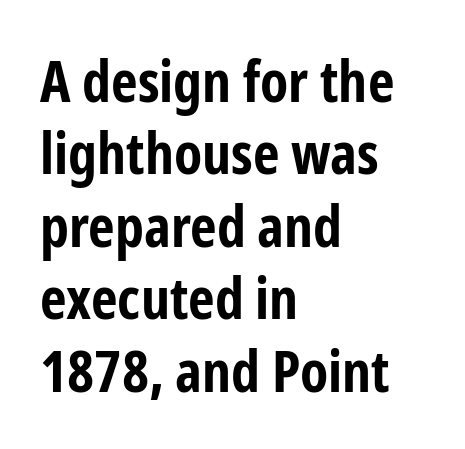
{"serif": "no", "italic": "no", "bold": "yes", "weight": "bold", "width": "condensed", "stroke_contrast": "low", "x_height": "medium", "monospaced": "no", "underline": "no", "align": "left", "line_spacing": "normal", "line_spacing_ratio": 1.25, "letter_spacing": "normal", "letter_spacing_em": 0.0, "glyph_px": 58}
